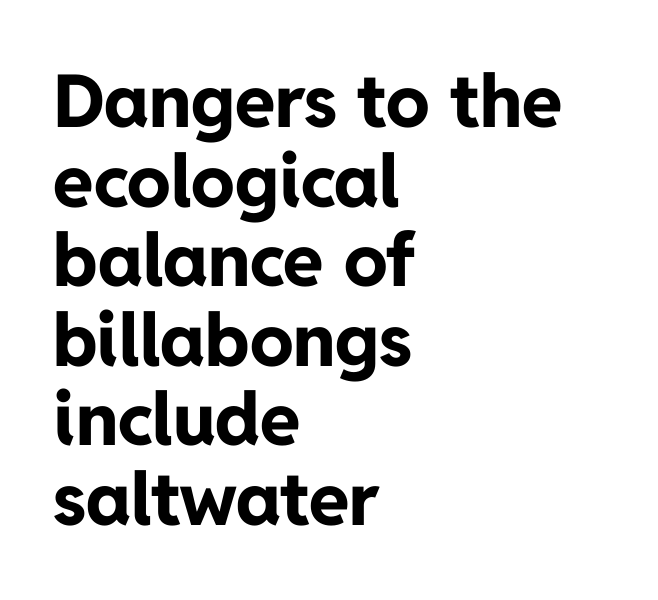
The image shows 73 px bold sans-serif type, upright; set left-aligned, tight line spacing (1.09x), normal letter spacing, not underlined; low stroke contrast and a medium x-height.
